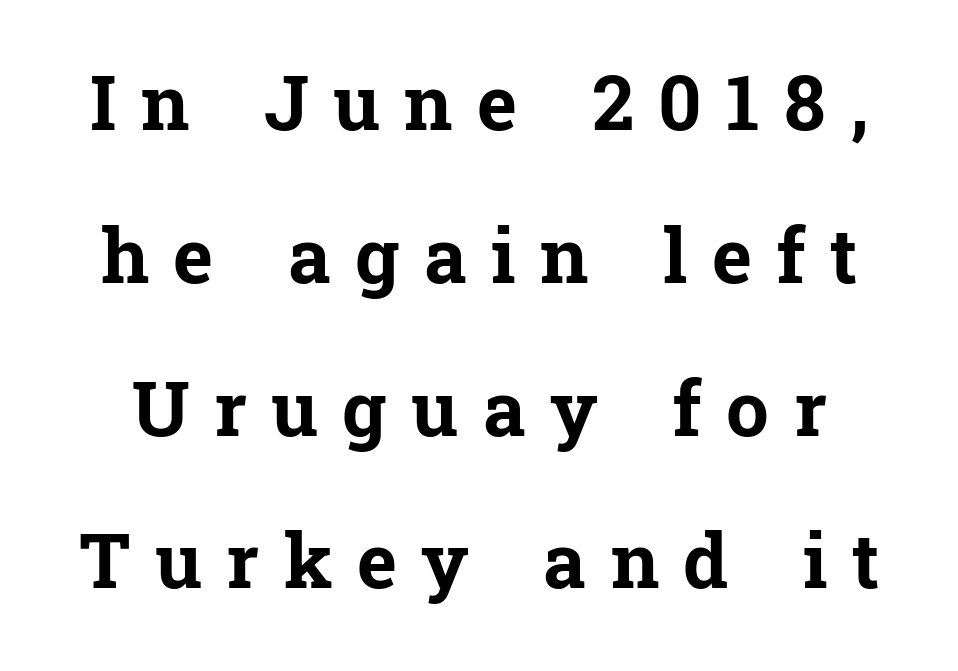
Q: Is the text bold? A: Yes.
Q: Is the text italic (slanted)? A: No, it is upright.
Q: Is the typeface a serif or a sans-serif typeface? A: Serif.
Q: Is the text underlined? A: No.
Q: Is the spacing between letters normal or unusually wide? A: Unusually wide.
Q: Is the spacing between lines tight, normal or loose? A: Loose.
Q: Width (condensed, normal, or wide)? A: Normal.
Q: Stroke contrast? A: Low.
Q: x-height? A: Medium.
Q: Monospaced? A: No.
